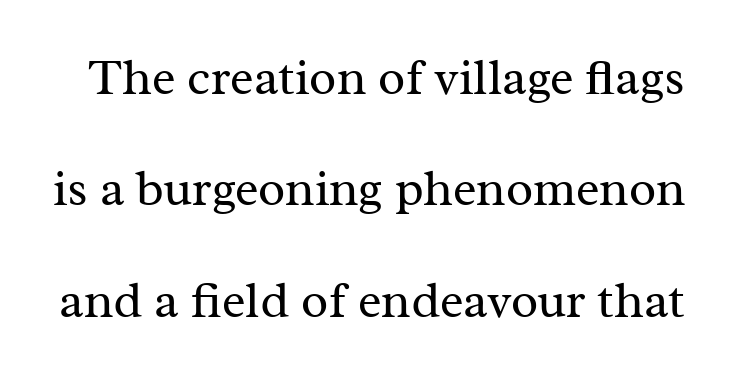
Q: Is the text bold? A: No.
Q: Is the text italic (slanted)? A: No, it is upright.
Q: Is the typeface a serif or a sans-serif typeface? A: Serif.
Q: Is the text underlined? A: No.
Q: Is the spacing between letters normal or unusually wide? A: Normal.
Q: Is the spacing between lines tight, normal or loose? A: Loose.
Q: Width (condensed, normal, or wide)? A: Normal.
Q: Stroke contrast? A: Medium.
Q: x-height? A: Medium.
Q: Monospaced? A: No.
